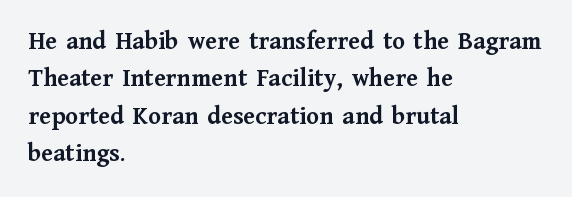
Q: Is the text bold? A: Yes.
Q: Is the text italic (slanted)? A: No, it is upright.
Q: Is the text underlined? A: No.
Q: How is the paragraph aligned? A: Left-aligned.
Q: Is the spacing between letters normal or unusually wide? A: Normal.
Q: Is the spacing between lines tight, normal or loose? A: Normal.
